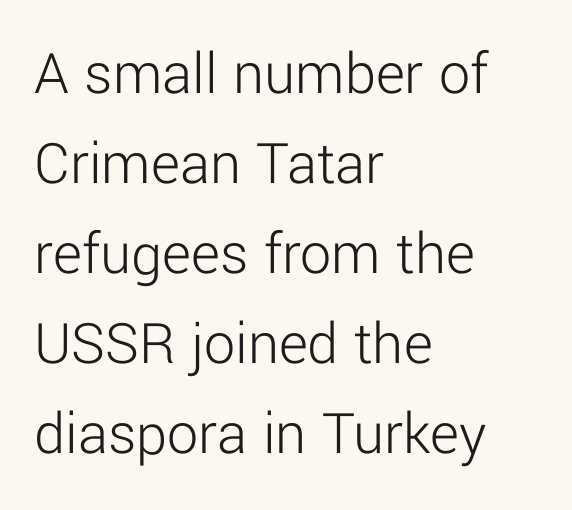
{"serif": "no", "italic": "no", "bold": "no", "weight": "light", "width": "normal", "stroke_contrast": "low", "x_height": "medium", "monospaced": "no", "underline": "no", "align": "left", "line_spacing": "normal", "line_spacing_ratio": 1.45, "letter_spacing": "normal", "letter_spacing_em": 0.0, "glyph_px": 62}
